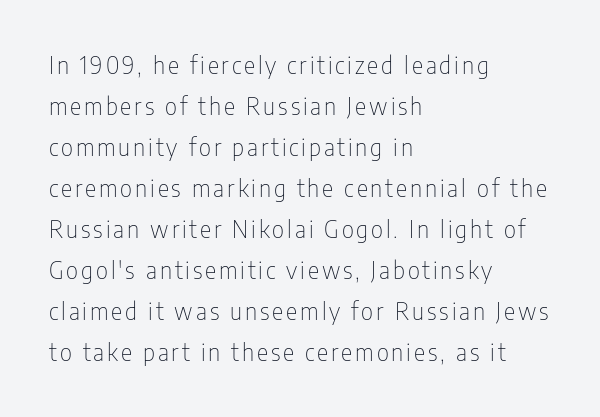
Q: Is the text bold? A: No.
Q: Is the text italic (slanted)? A: No, it is upright.
Q: Is the text underlined? A: No.
Q: How is the paragraph aligned? A: Left-aligned.
